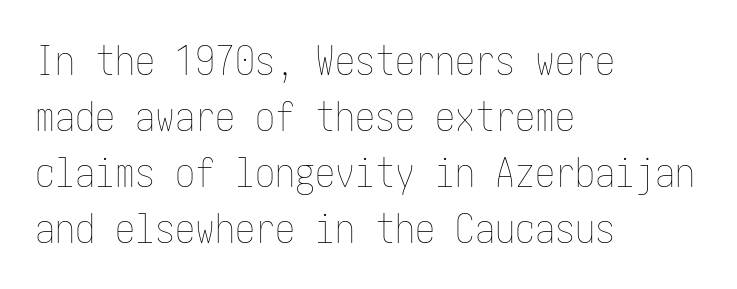
Q: Is the text bold? A: No.
Q: Is the text italic (slanted)? A: No, it is upright.
Q: Is the text underlined? A: No.
Q: How is the paragraph aligned? A: Left-aligned.
Q: Is the spacing between letters normal or unusually wide? A: Normal.
Q: Is the spacing between lines tight, normal or loose? A: Normal.
Q: Width (condensed, normal, or wide)? A: Condensed.
Q: Stroke contrast? A: Low.
Q: x-height? A: Medium.
